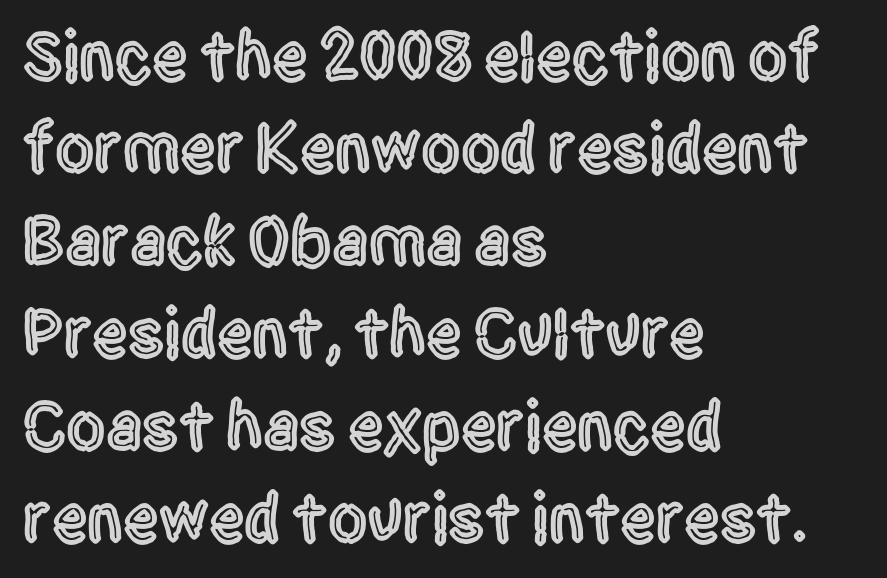
Only glyphs here, with clear space below each row. Nope, not italic — everything's standing straight. Each line starts at the same left margin while the right side varies. How are the letters spaced? Ordinarily, with no added tracking. The passage shown is typed in a proportional face where columns would drift.
